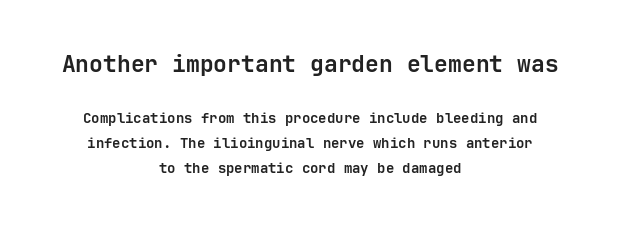
Q: Is the text bold? A: Yes.
Q: Is the text italic (slanted)? A: No, it is upright.
Q: Is the text underlined? A: No.
Q: How is the paragraph aligned? A: Centered.
Q: Is the spacing between letters normal or unusually wide? A: Normal.
Q: Which block of text is set in a larger size, the first (top) or the second (bottom)? A: The first (top) one.
